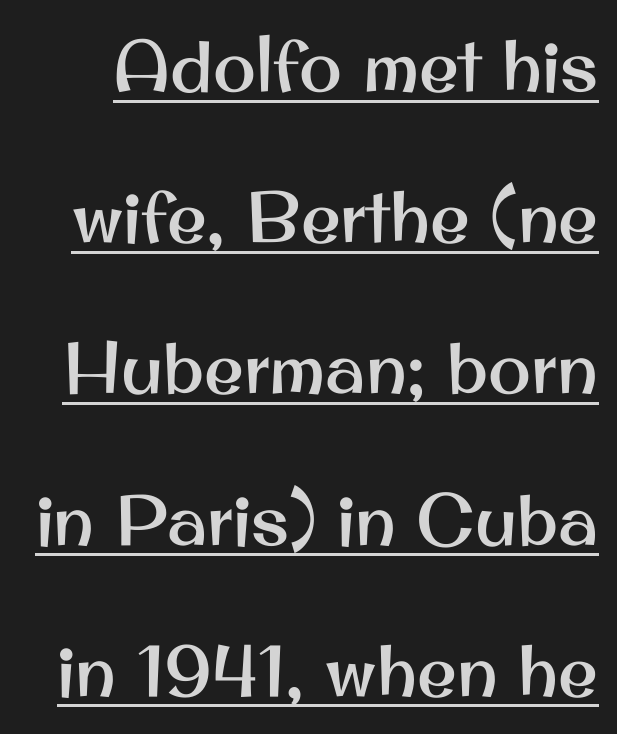
The image shows 72 px sans-serif type, upright; set loose line spacing (2.1x), normal letter spacing, underlined; medium stroke contrast and a small x-height.
